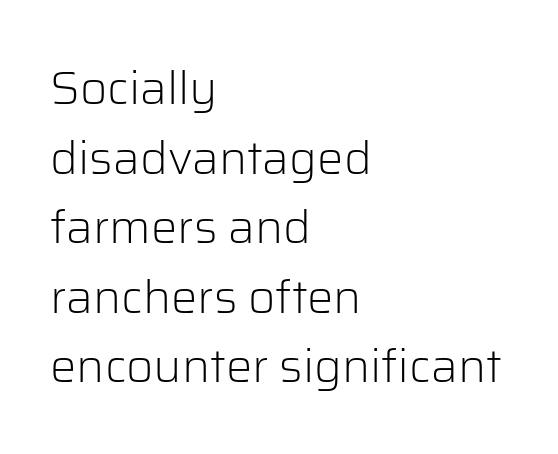
The image shows 47 px light sans-serif type, upright; set left-aligned, normal line spacing (1.48x), normal letter spacing, not underlined; low stroke contrast and a medium x-height.
